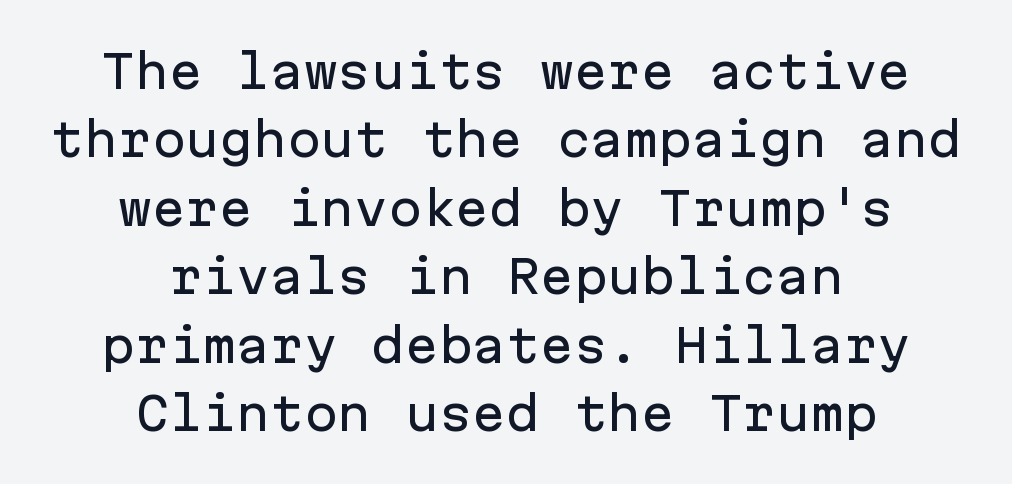
The image shows 45 px sans-serif type, upright, monospaced; set centered, normal line spacing (1.52x), normal letter spacing, not underlined; low stroke contrast and a medium x-height.
